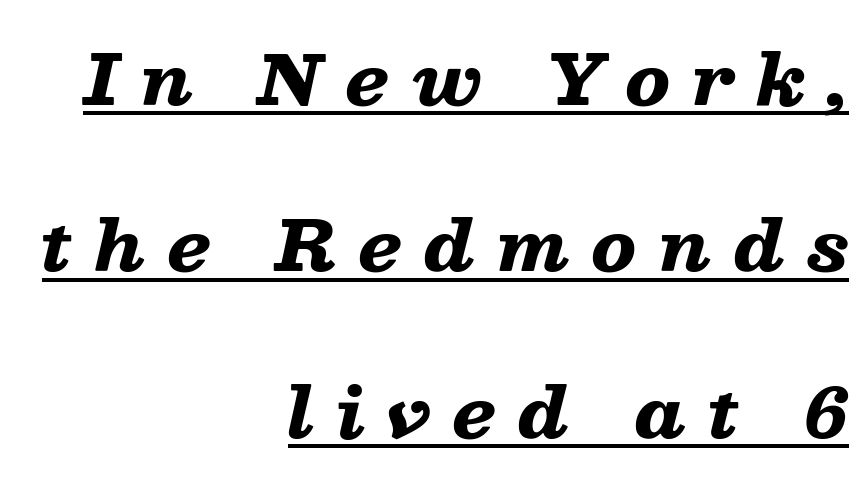
{"italic": "yes", "lean": "right", "slant_degrees": 13, "bold": "yes", "weight": "heavy", "width": "wide", "stroke_contrast": "low", "x_height": "medium", "monospaced": "no", "underline": "yes", "align": "right", "line_spacing": "loose", "line_spacing_ratio": 2.41, "letter_spacing": "wide", "letter_spacing_em": 0.32, "glyph_px": 69}
